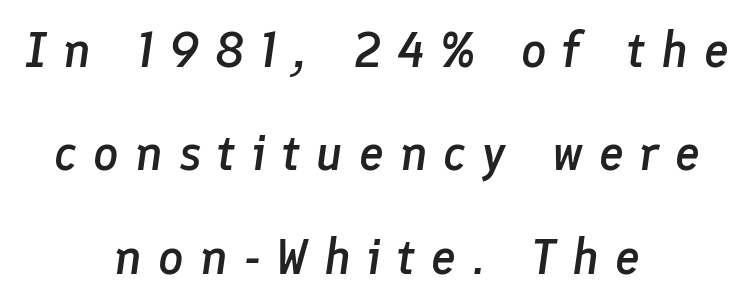
Where is the straight margin? There isn't one; the lines are centered. Proportional: the letters do not fall into vertical columns. Someone cranked the tracking dial way up on this one. Baseline-to-baseline distance is far greater than the letter height. Is the type slanted? Yes — the strokes lean at a clear angle.
